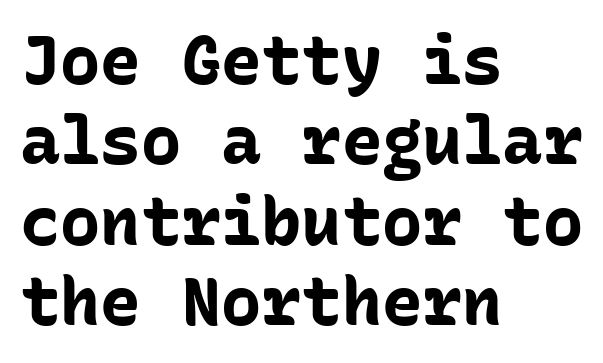
Every row of glyphs begins at an identical x-position on the left. Posture: upright roman. Looks like terminal output: every glyph gets an equal slot. Does the type have serifs? No, each stem ends abruptly.
